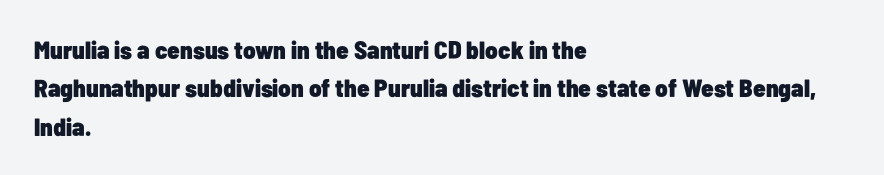
Q: Is the text bold? A: Yes.
Q: Is the text italic (slanted)? A: No, it is upright.
Q: Is the text underlined? A: No.
Q: How is the paragraph aligned? A: Left-aligned.
Q: Is the spacing between letters normal or unusually wide? A: Normal.
Q: Is the spacing between lines tight, normal or loose? A: Normal.
